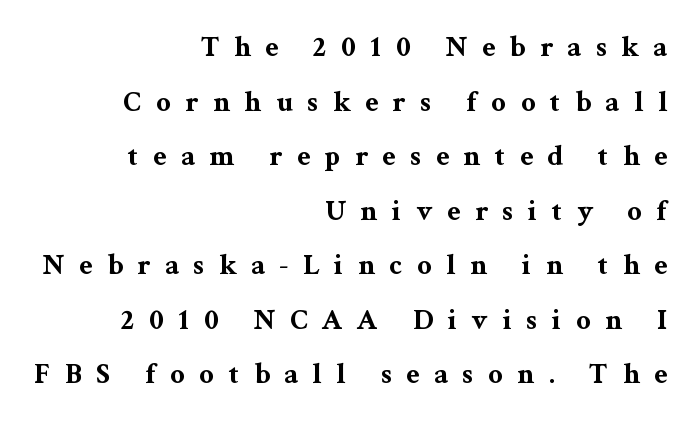
The image shows 29 px bold, wide serif type, upright; set right-aligned, line spacing 1.88x, unusually wide letter spacing (+0.5 em), not underlined; medium stroke contrast and a medium x-height.
